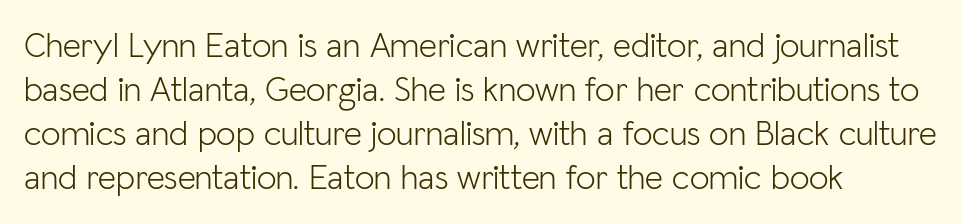
Q: Is the text bold? A: No.
Q: Is the text italic (slanted)? A: No, it is upright.
Q: Is the typeface a serif or a sans-serif typeface? A: Sans-serif.
Q: Is the text underlined? A: No.
Q: How is the paragraph aligned? A: Left-aligned.
Q: Is the spacing between letters normal or unusually wide? A: Normal.
Q: Is the spacing between lines tight, normal or loose? A: Normal.
Q: Width (condensed, normal, or wide)? A: Normal.
Q: Stroke contrast? A: Low.
Q: x-height? A: Medium.
Q: Monospaced? A: No.
